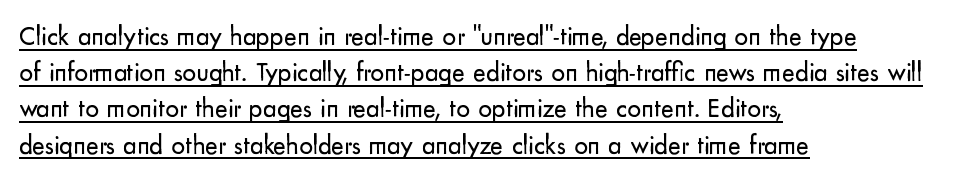
The image shows 27 px text type, upright; set left-aligned, normal line spacing (1.34x), normal letter spacing, underlined.
